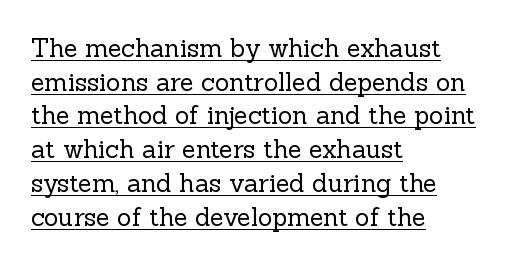
Honestly, the row spacing looks completely unremarkable. In designer terms, the underline attribute is active on this setting. You can tell it's not italic because the verticals are truly vertical. A classic flush-left, rag-right setting is used for this passage. The type is set solid horizontally, with unmodified tracking.
